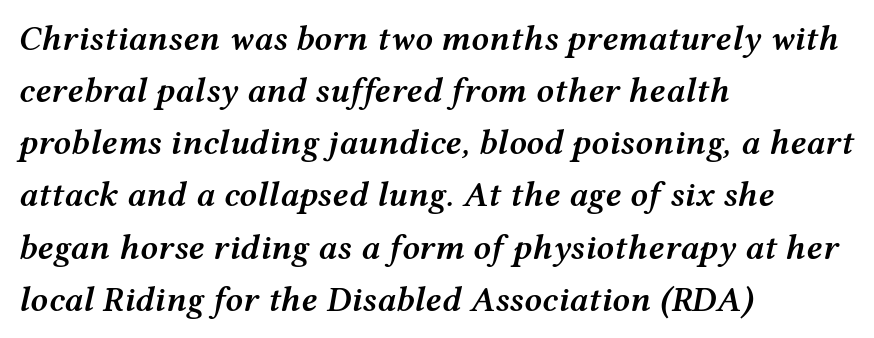
The image shows 35 px semibold, wide type, italic (leaning right); set left-aligned, normal line spacing (1.49x), normal letter spacing, not underlined; medium stroke contrast and a medium x-height.
